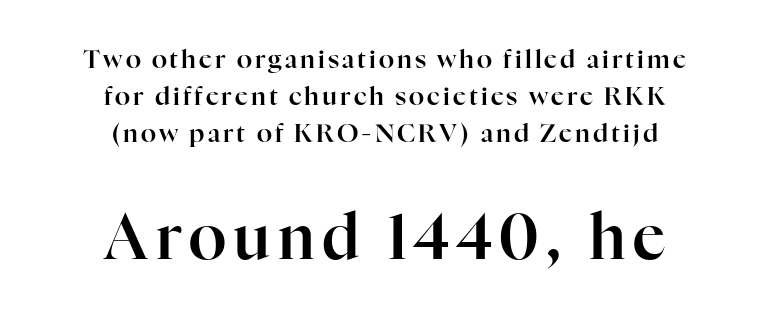
Character widths vary here, with narrow letters taking less room than wide ones. Type size steps up from the first block to the second. The string is rendered with underlining switched off. One glance says typical: line gaps are just what's usual. In CSS terms this would be text-align: center. This is serif lettering, the kind often seen in printed books.
